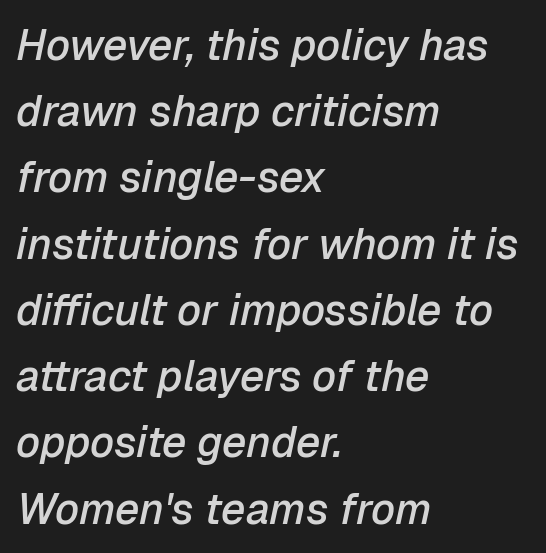
Students, observe: this is what conventionally led text looks like. The lettering tilts uniformly, giving the passage an italic look. The passage shown is semibold, sitting just below true bold. These lines are rendered in a variable-pitch font.
